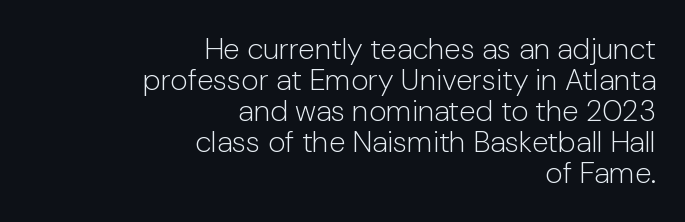
If you drew a line through each stem, it would be perfectly vertical. No chunkiness to these letters — they're not bold. You could barely slide anything between these rows. Is the letter spacing exaggerated? No — it looks like the ordinary default. Grotesque or geometric, the face here clearly has no serifs. Any mark beneath the type? The region is blank.
